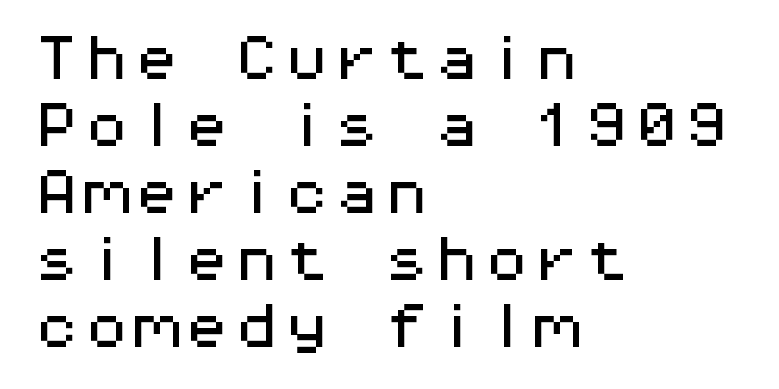
The image shows 50 px wide sans-serif type, upright, monospaced; set left-aligned, normal line spacing (1.34x), normal letter spacing, not underlined; medium stroke contrast and a medium x-height.
